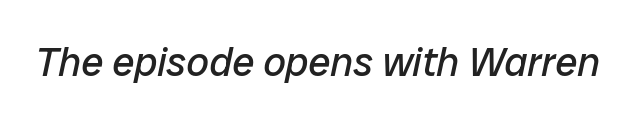
Each word holds together tightly as a unit, with standard inter-letter gaps. These lines are rendered in a variable-pitch font. Underline: absent. The letters are slanted; this is an italic face. The weight would be labelled regular, book, light, or lighter still.
